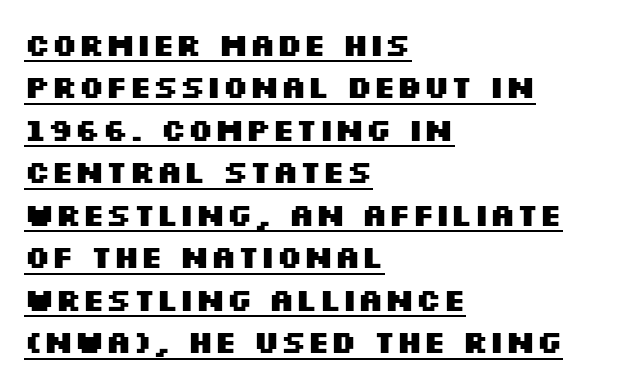
Decoration check: the copy is underlined. Summary of vertical rhythm: regular, with standard interline spacing. This is sans-serif lettering, the kind often seen on screens and signage. Casual observation: everything's shoved over to the left. Style check: upright.
